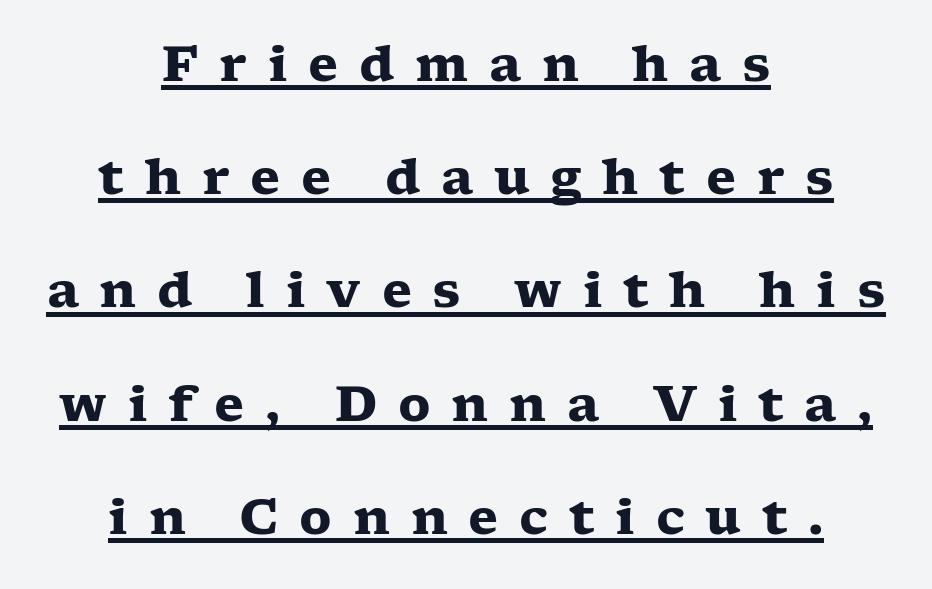
The image shows 49 px heavy, wide serif type, upright; set centered, loose line spacing (2.31x), unusually wide letter spacing (+0.42 em), underlined; low stroke contrast and a medium x-height.
